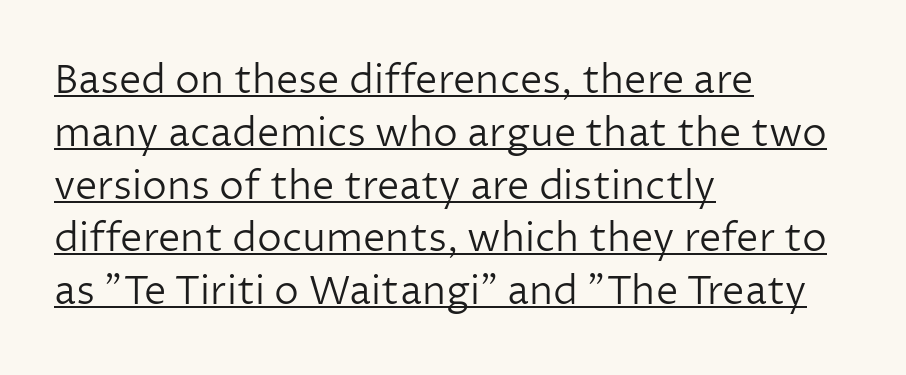
Q: Is the text bold? A: No.
Q: Is the text italic (slanted)? A: No, it is upright.
Q: Is the typeface a serif or a sans-serif typeface? A: Sans-serif.
Q: Is the text underlined? A: Yes.
Q: How is the paragraph aligned? A: Left-aligned.
Q: Is the spacing between letters normal or unusually wide? A: Normal.
Q: Is the spacing between lines tight, normal or loose? A: Normal.
Q: Width (condensed, normal, or wide)? A: Normal.
Q: Stroke contrast? A: Low.
Q: x-height? A: Medium.
Q: Monospaced? A: No.
